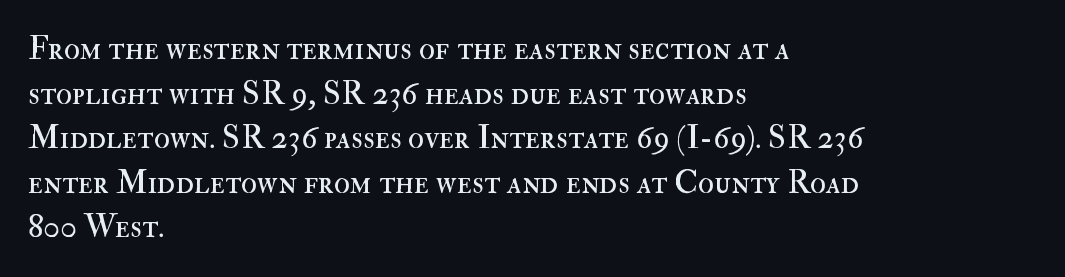
The image shows 33 px regular-weight type, upright; set left-aligned, normal line spacing (1.35x), normal letter spacing, not underlined; high stroke contrast and a small x-height.
